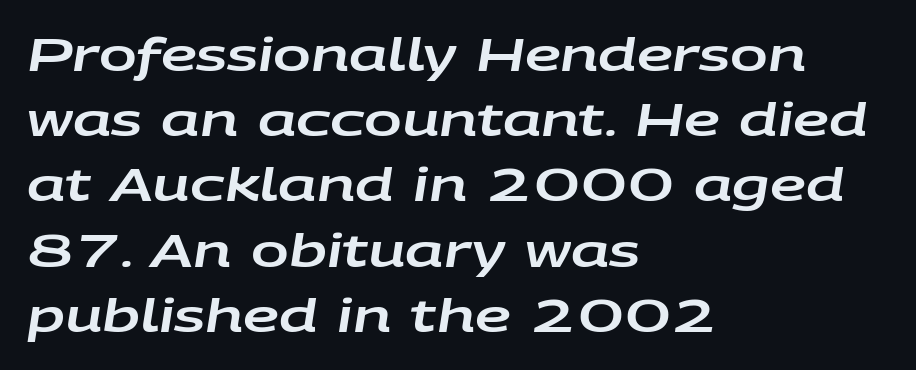
The image shows 45 px wide type, italic (leaning right); set left-aligned, normal line spacing (1.45x), normal letter spacing, not underlined; low stroke contrast and a large x-height.
